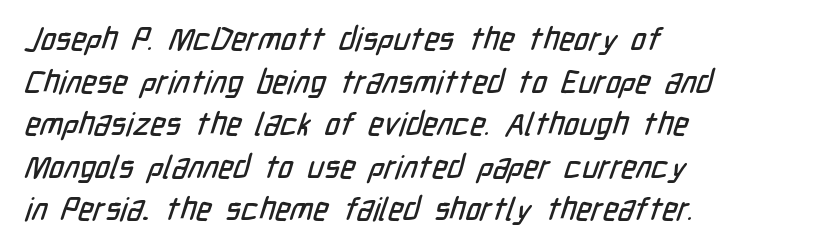
The image shows 32 px condensed sans-serif type; set left-aligned, normal line spacing (1.33x), normal letter spacing, not underlined; low stroke contrast and a medium x-height.
